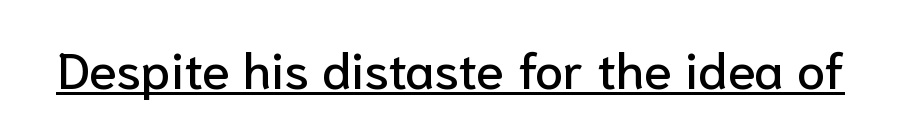
Q: Is the text italic (slanted)? A: No, it is upright.
Q: Is the typeface a serif or a sans-serif typeface? A: Sans-serif.
Q: Is the text underlined? A: Yes.
Q: Is the spacing between letters normal or unusually wide? A: Normal.
Q: Width (condensed, normal, or wide)? A: Normal.
Q: Stroke contrast? A: Low.
Q: x-height? A: Medium.
Q: Monospaced? A: No.
